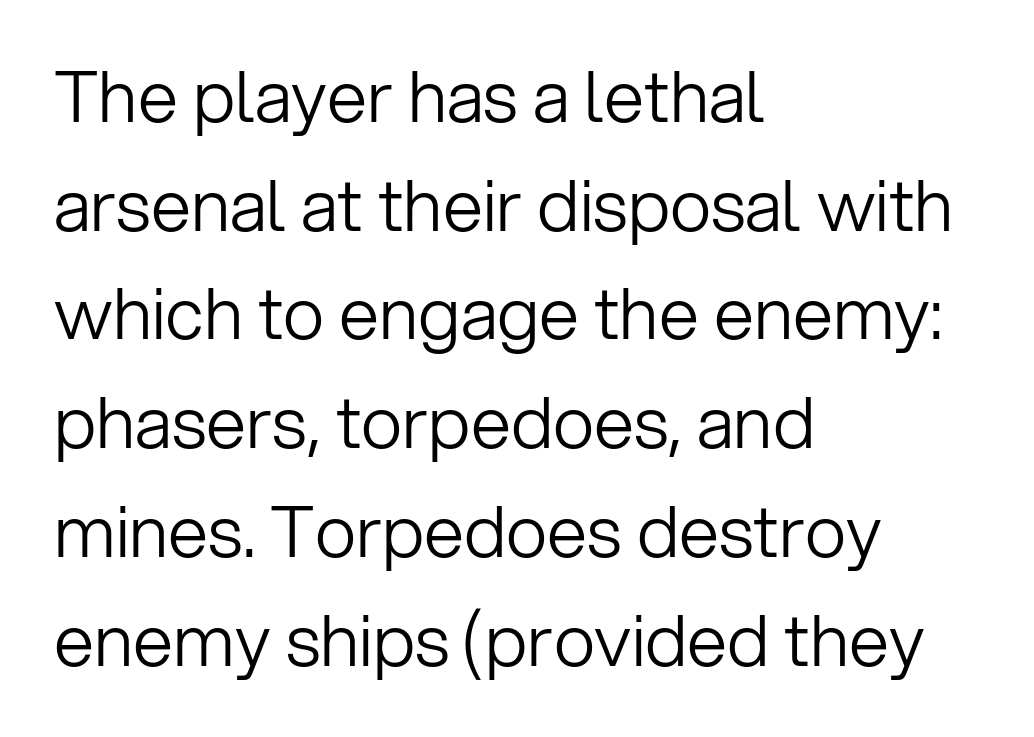
The image shows 72 px light sans-serif type, upright; set left-aligned, normal line spacing (1.51x), normal letter spacing, not underlined; low stroke contrast and a medium x-height.
